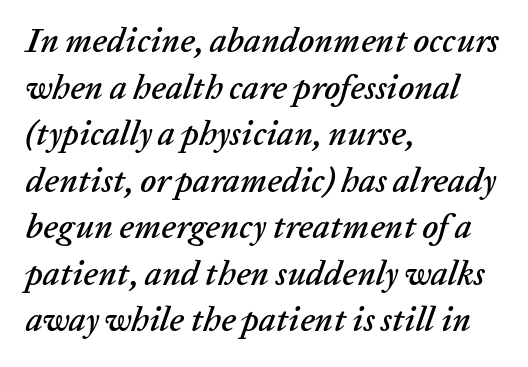
Q: Is the text italic (slanted)? A: Yes, it leans right by about 20 degrees.
Q: Is the text underlined? A: No.
Q: How is the paragraph aligned? A: Left-aligned.
Q: Is the spacing between letters normal or unusually wide? A: Normal.
Q: Is the spacing between lines tight, normal or loose? A: Normal.
Q: Width (condensed, normal, or wide)? A: Normal.
Q: Stroke contrast? A: Low.
Q: x-height? A: Medium.
Q: Monospaced? A: No.
